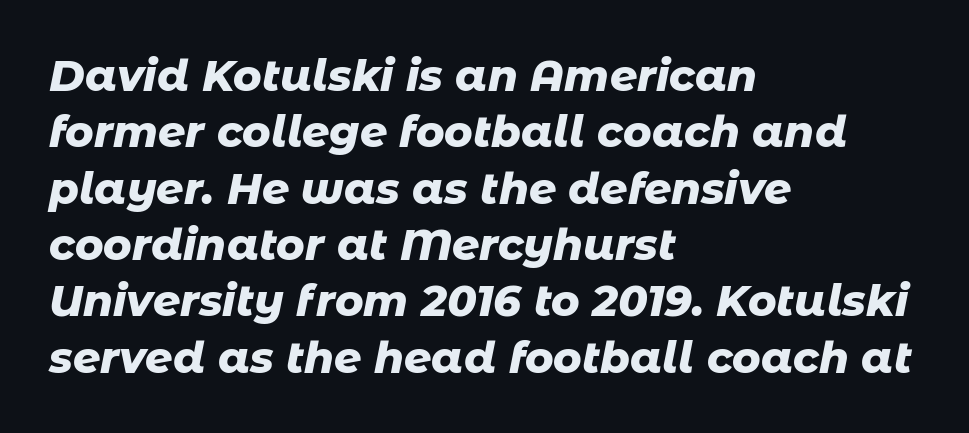
The image shows 43 px heavy type, italic (leaning right); set left-aligned, normal line spacing (1.31x), normal letter spacing, not underlined; low stroke contrast and a medium x-height.
